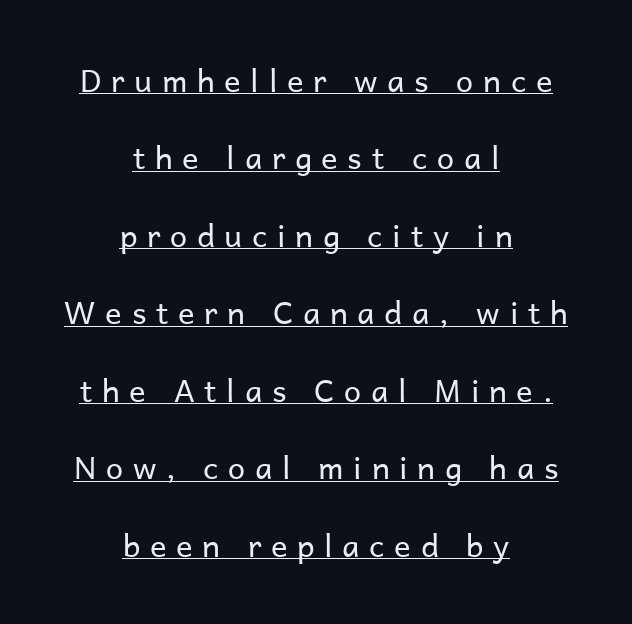
{"serif": "no", "italic": "no", "bold": "no", "weight": "regular", "width": "normal", "stroke_contrast": "low", "x_height": "medium", "monospaced": "no", "underline": "yes", "align": "center", "line_spacing": "loose", "line_spacing_ratio": 2.5, "letter_spacing": "wide", "letter_spacing_em": 0.31, "glyph_px": 31}
